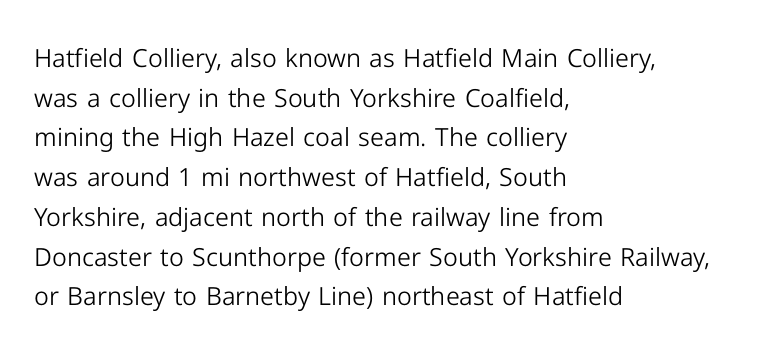
Q: Is the text bold? A: No.
Q: Is the text italic (slanted)? A: No, it is upright.
Q: Is the text underlined? A: No.
Q: How is the paragraph aligned? A: Left-aligned.
Q: Is the spacing between letters normal or unusually wide? A: Normal.
Q: Is the spacing between lines tight, normal or loose? A: Normal.
